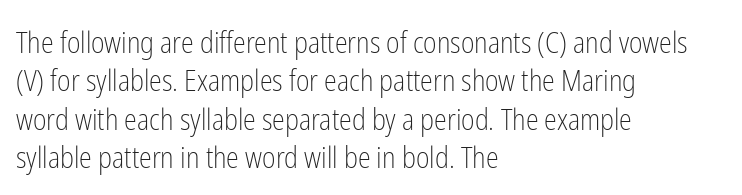
{"serif": "no", "italic": "no", "bold": "no", "weight": "light", "width": "condensed", "stroke_contrast": "low", "x_height": "medium", "monospaced": "no", "underline": "no", "align": "left", "line_spacing": "normal", "line_spacing_ratio": 1.32, "letter_spacing": "normal", "letter_spacing_em": 0.0, "glyph_px": 29}
